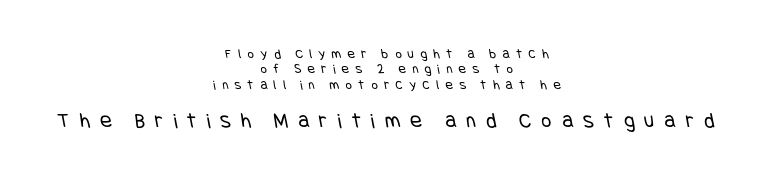
The image shows 22 px text type; set centered, tight line spacing (1.09x), unusually wide letter spacing (+0.46 em), not underlined; the second (bottom) block is 1.57x larger.
